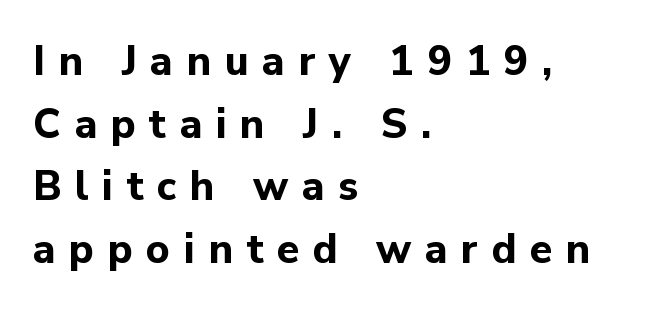
Honestly, the row spacing looks completely unremarkable. Compared with a centered layout, this one pins lines to the left instead. On the weight axis this lands at bold, roughly 700. Underlining? Definitely not there.
